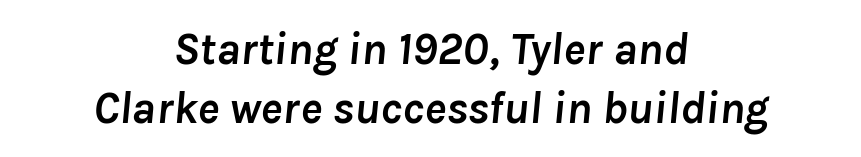
Lines of text with bare space underneath. Typographic density is high because the face is bold. Rows of type keep a routine distance in the vertical direction. Leftover space on each line is divided equally before and after the words.
